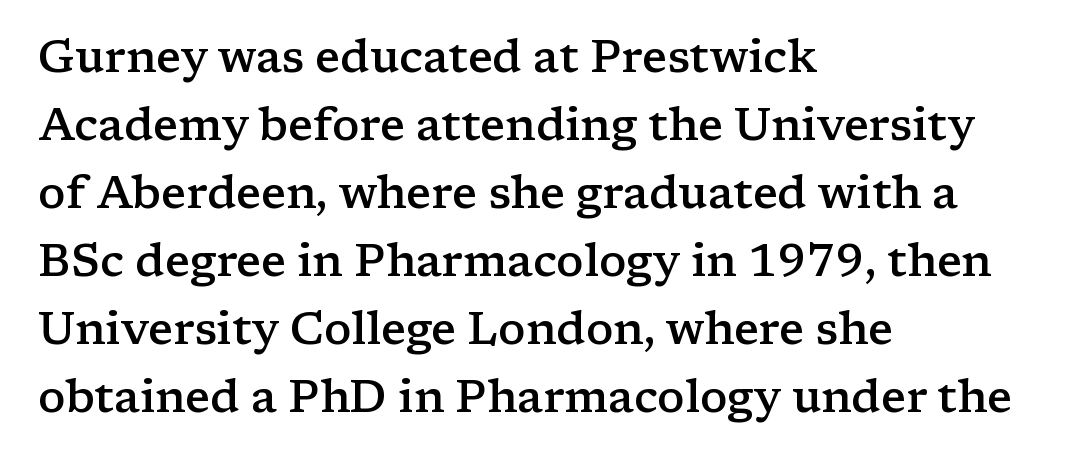
The image shows 45 px semibold, wide serif type, upright; set left-aligned, normal line spacing (1.51x), normal letter spacing, not underlined; low stroke contrast and a medium x-height.
